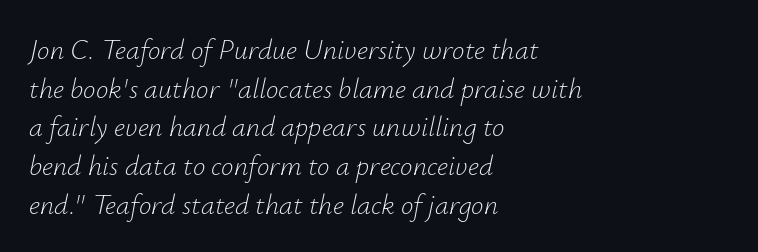
The letters sit at their default tracking, neither squeezed nor spread. Honestly, the row spacing looks completely unremarkable. Character widths vary here, with narrow letters taking less room than wide ones. Stems here are at most as thick as an everyday book face.
